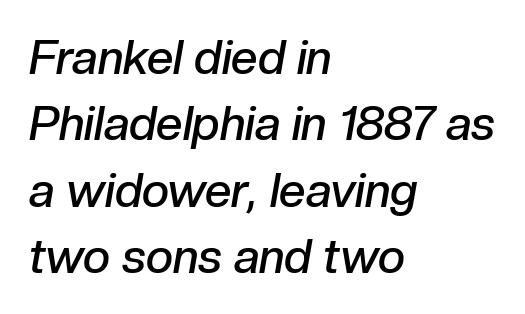
{"italic": "yes", "lean": "right", "slant_degrees": 10, "bold": "semi", "weight": "semibold", "width": "normal", "stroke_contrast": "low", "x_height": "medium", "monospaced": "no", "underline": "no", "align": "left", "line_spacing": "normal", "line_spacing_ratio": 1.41, "letter_spacing": "normal", "letter_spacing_em": 0.0, "glyph_px": 47}
